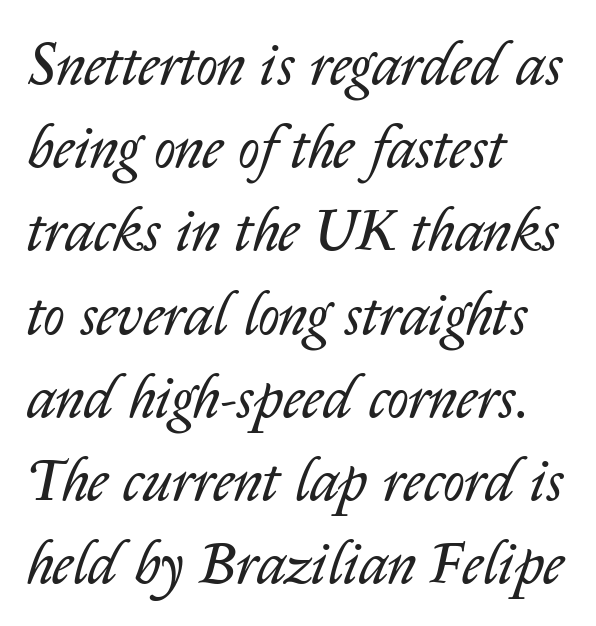
Q: Is the text bold? A: No.
Q: Is the text italic (slanted)? A: Yes, it leans right by about 14 degrees.
Q: Is the text underlined? A: No.
Q: How is the paragraph aligned? A: Left-aligned.
Q: Is the spacing between letters normal or unusually wide? A: Normal.
Q: Is the spacing between lines tight, normal or loose? A: Normal.
Q: Width (condensed, normal, or wide)? A: Normal.
Q: Stroke contrast? A: Low.
Q: x-height? A: Medium.
Q: Monospaced? A: No.
